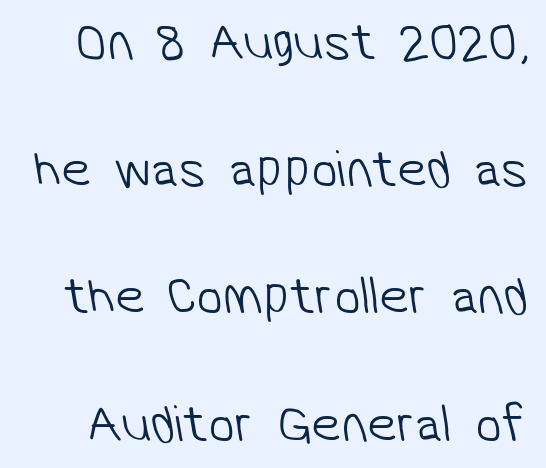
{"serif": "no", "bold": "no", "weight": "light", "width": "normal", "stroke_contrast": "low", "x_height": "medium", "monospaced": "no", "underline": "no", "line_spacing": "loose", "line_spacing_ratio": 2.4, "letter_spacing": "normal", "letter_spacing_em": 0.0, "glyph_px": 53}
